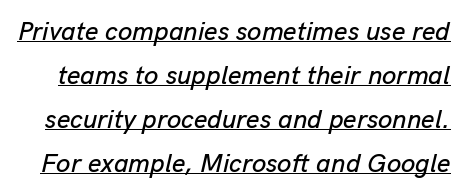
The image shows 26 px text type, italic (leaning right); set normal line spacing (1.69x), normal letter spacing, underlined.
